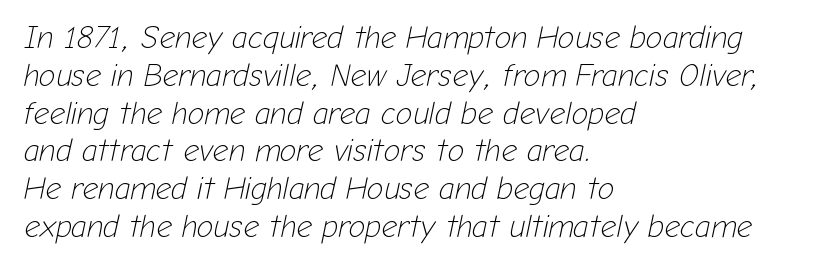
{"italic": "yes", "lean": "right", "slant_degrees": 12, "bold": "no", "weight": "light", "width": "normal", "stroke_contrast": "low", "x_height": "medium", "monospaced": "no", "underline": "no", "align": "left", "line_spacing_ratio": 1.22, "letter_spacing": "normal", "letter_spacing_em": 0.0, "glyph_px": 31}
